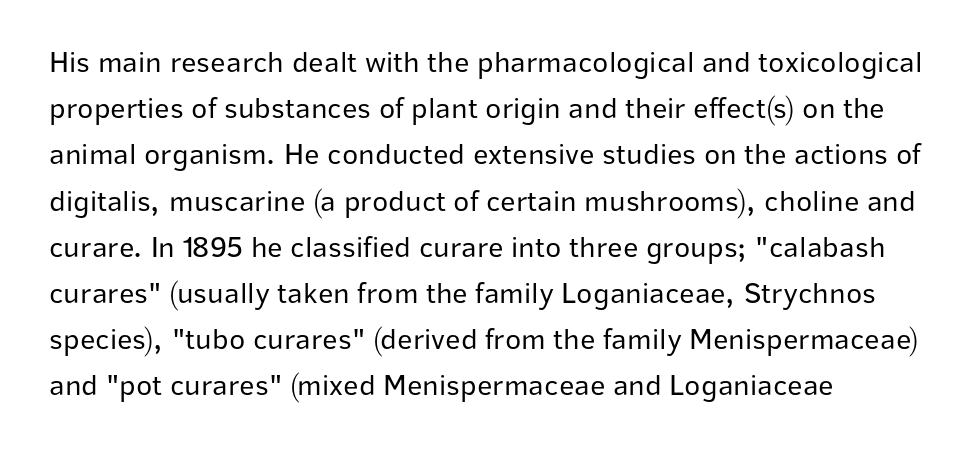
Anything drawn beneath the words? Only blank space. Letters have the restrained weight of plain body copy at most. Letter spacing: default. How would I describe the line gaps? Plain and ordinary. Left-aligned paragraph, ragged on the right.
